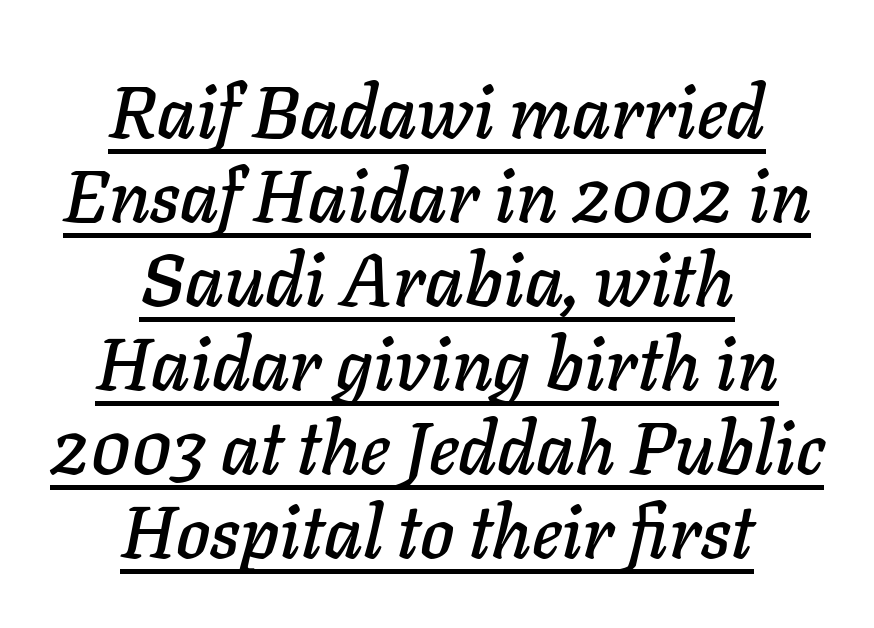
Q: Is the text italic (slanted)? A: Yes, it leans right by about 11 degrees.
Q: Is the text underlined? A: Yes.
Q: How is the paragraph aligned? A: Centered.
Q: Is the spacing between letters normal or unusually wide? A: Normal.
Q: Is the spacing between lines tight, normal or loose? A: Tight.
Q: Width (condensed, normal, or wide)? A: Normal.
Q: Stroke contrast? A: Low.
Q: x-height? A: Medium.
Q: Monospaced? A: No.
